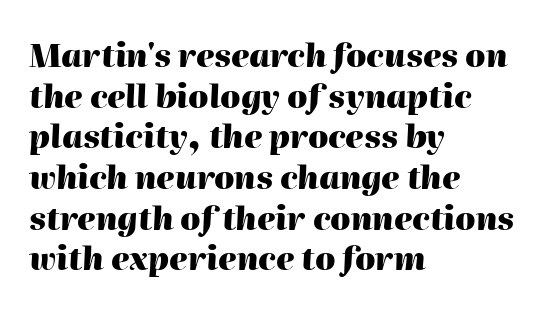
{"italic": "yes", "lean": "right", "slant_degrees": 2, "bold": "yes", "weight": "heavy", "width": "normal", "stroke_contrast": "high", "x_height": "medium", "monospaced": "no", "underline": "no", "align": "left", "line_spacing": "normal", "line_spacing_ratio": 1.27, "letter_spacing": "normal", "letter_spacing_em": 0.0, "glyph_px": 32}
